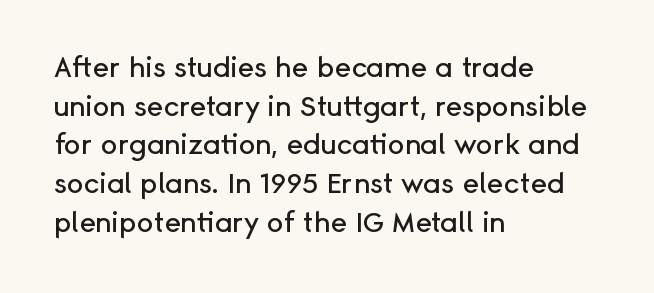
The image shows 28 px sans-serif type, upright; set left-aligned, normal line spacing (1.38x), normal letter spacing, not underlined; low stroke contrast and a medium x-height.
